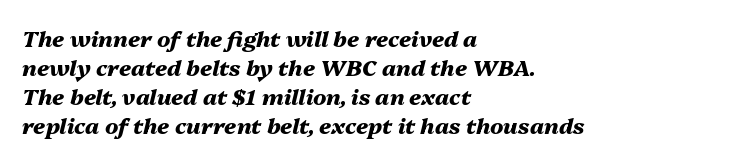
Q: Is the text bold? A: Yes.
Q: Is the text italic (slanted)? A: Yes, it leans right by about 13 degrees.
Q: Is the text underlined? A: No.
Q: How is the paragraph aligned? A: Left-aligned.
Q: Is the spacing between letters normal or unusually wide? A: Normal.
Q: Is the spacing between lines tight, normal or loose? A: Normal.
